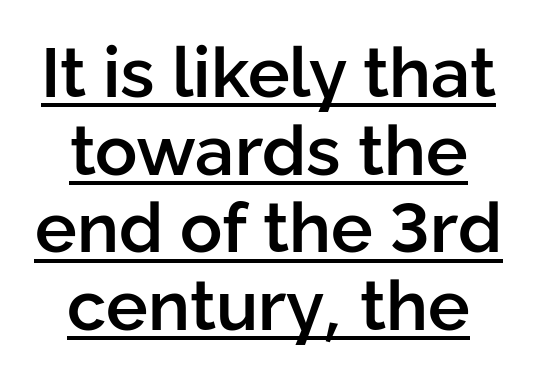
Q: Is the text bold? A: Semi-bold.
Q: Is the text italic (slanted)? A: No, it is upright.
Q: Is the typeface a serif or a sans-serif typeface? A: Sans-serif.
Q: Is the text underlined? A: Yes.
Q: Is the spacing between letters normal or unusually wide? A: Normal.
Q: Is the spacing between lines tight, normal or loose? A: Tight.
Q: Width (condensed, normal, or wide)? A: Normal.
Q: Stroke contrast? A: Low.
Q: x-height? A: Medium.
Q: Monospaced? A: No.
